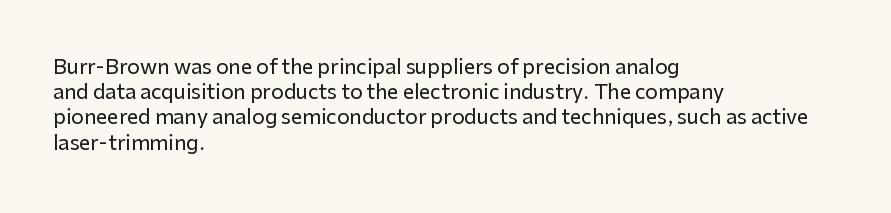
The image shows 20 px text type, upright; set left-aligned, normal line spacing (1.26x), normal letter spacing, not underlined.
